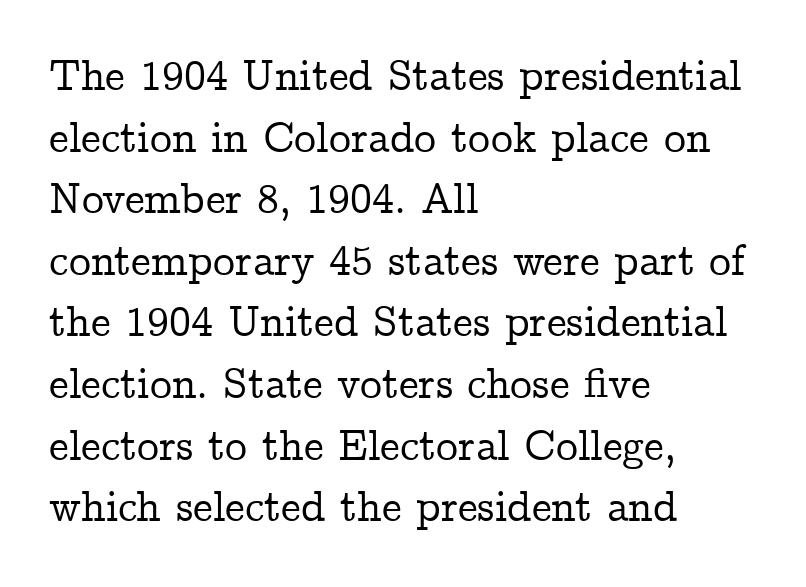
The image shows 44 px serif type, upright; set left-aligned, normal line spacing (1.4x), normal letter spacing, not underlined; low stroke contrast and a medium x-height.
